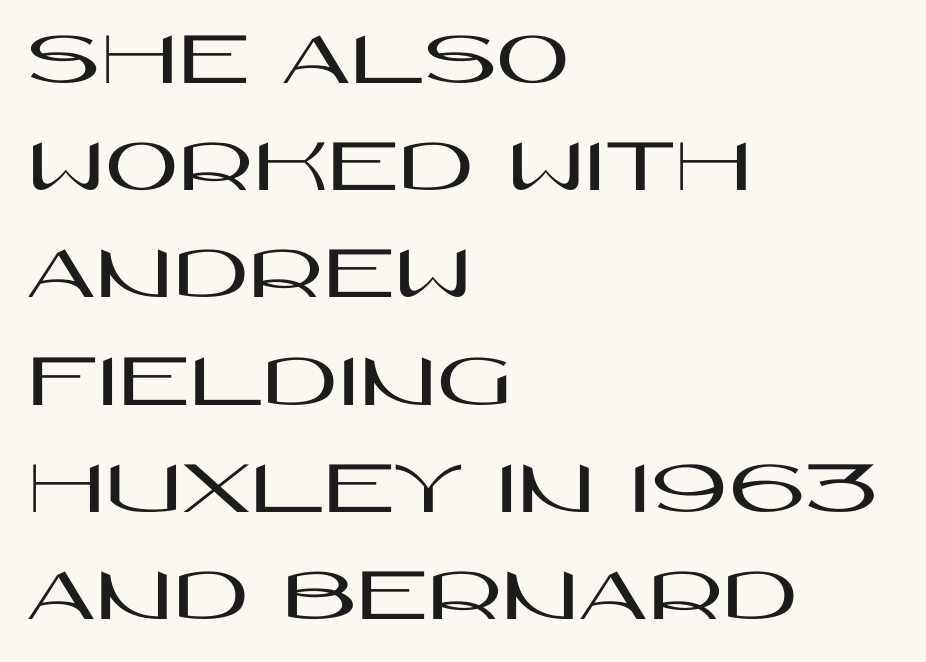
The image shows 80 px wide sans-serif type, upright; set left-aligned, normal line spacing (1.34x), normal letter spacing, not underlined; high stroke contrast and a large x-height.
